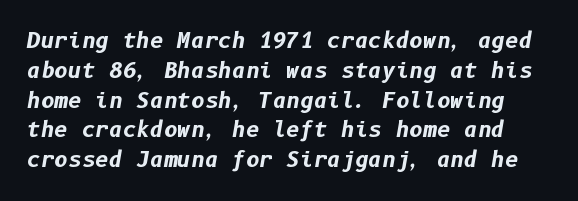
The letters are bold, with thick, heavy strokes. What stands out about the letter spacing? Nothing — it is the standard amount. This is oblique type, the kind used for emphasis or titles. Glance below the letters and you will spot only blank space.
